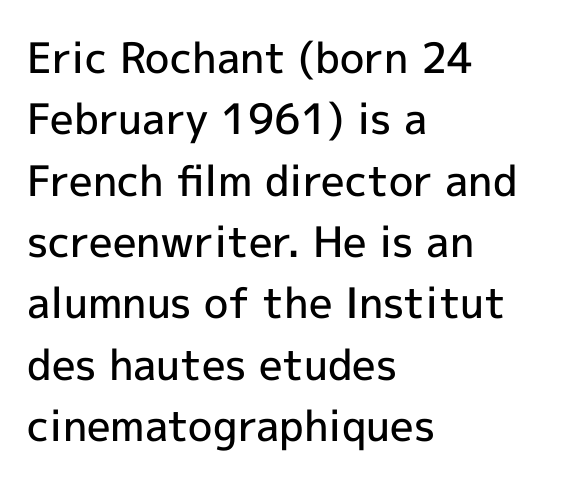
Q: Is the text bold? A: Semi-bold.
Q: Is the text italic (slanted)? A: No, it is upright.
Q: Is the typeface a serif or a sans-serif typeface? A: Sans-serif.
Q: Is the text underlined? A: No.
Q: How is the paragraph aligned? A: Left-aligned.
Q: Is the spacing between letters normal or unusually wide? A: Normal.
Q: Is the spacing between lines tight, normal or loose? A: Normal.
Q: Width (condensed, normal, or wide)? A: Normal.
Q: x-height? A: Medium.
Q: Monospaced? A: No.
